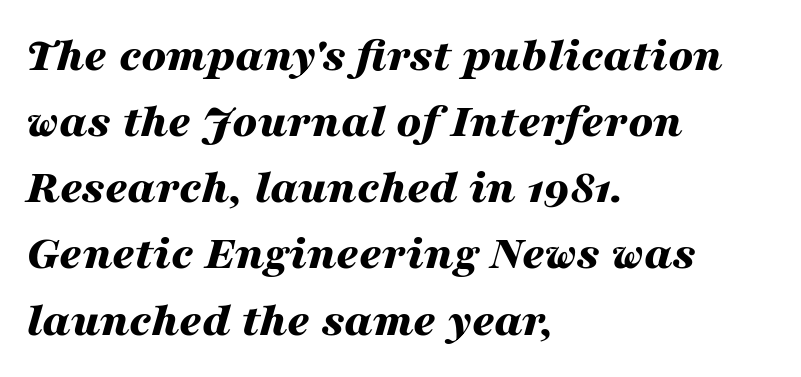
The image shows 49 px bold, wide type, italic (leaning right); set left-aligned, normal line spacing (1.35x), normal letter spacing, not underlined; medium stroke contrast and a medium x-height.
